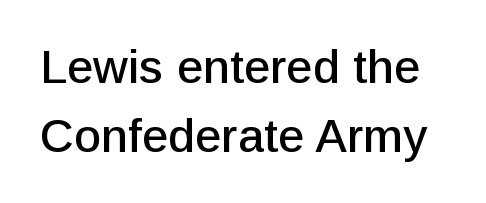
The image shows 47 px sans-serif type, upright; set normal line spacing (1.47x), normal letter spacing, not underlined; low stroke contrast and a medium x-height.
